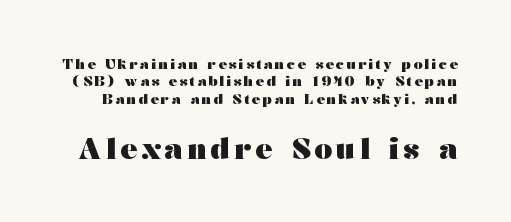
Q: Is the text bold? A: Yes.
Q: Is the text italic (slanted)? A: No, it is upright.
Q: Is the typeface a serif or a sans-serif typeface? A: Serif.
Q: Is the text underlined? A: No.
Q: Is the spacing between lines tight, normal or loose? A: Normal.
Q: Which block of text is set in a larger size, the first (top) or the second (bottom)? A: The second (bottom) one.
Q: Width (condensed, normal, or wide)? A: Wide.
Q: Stroke contrast? A: Medium.
Q: x-height? A: Medium.
Q: Monospaced? A: No.
